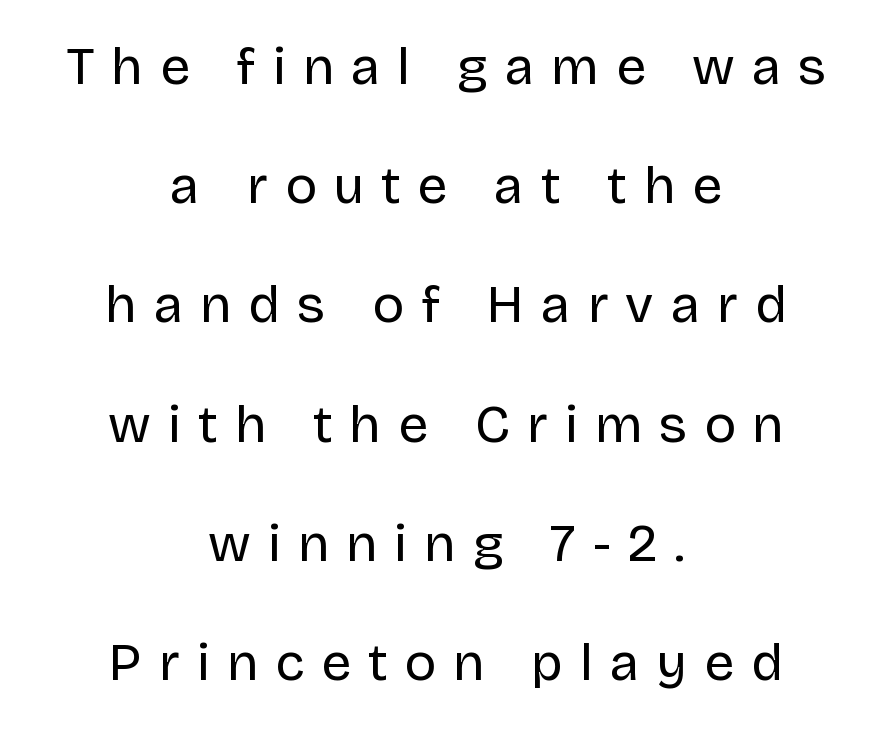
Q: Is the text bold? A: No.
Q: Is the text italic (slanted)? A: No, it is upright.
Q: Is the typeface a serif or a sans-serif typeface? A: Sans-serif.
Q: Is the text underlined? A: No.
Q: How is the paragraph aligned? A: Centered.
Q: Is the spacing between letters normal or unusually wide? A: Unusually wide.
Q: Is the spacing between lines tight, normal or loose? A: Loose.
Q: Width (condensed, normal, or wide)? A: Normal.
Q: Stroke contrast? A: Low.
Q: x-height? A: Large.
Q: Monospaced? A: No.
